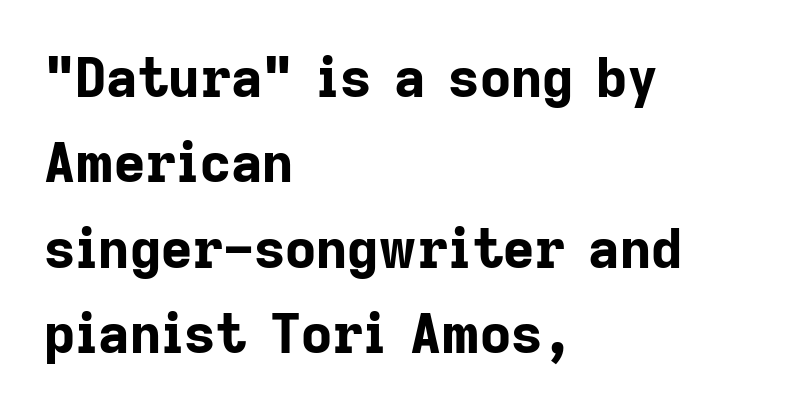
{"serif": "no", "italic": "no", "bold": "yes", "weight": "bold", "width": "normal", "stroke_contrast": "low", "x_height": "medium", "monospaced": "no", "underline": "no", "align": "left", "line_spacing": "normal", "line_spacing_ratio": 1.58, "letter_spacing": "normal", "letter_spacing_em": 0.0, "glyph_px": 54}
